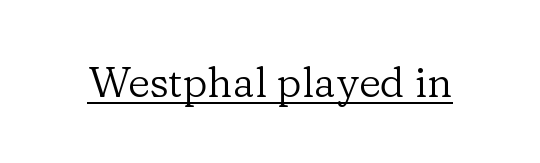
Letters have the restrained weight of plain body copy at most. This sample has the flowing, uneven cadence of proportional lettering. You could call the tracking neutral — neither tight nor loose. The letters stand upright; this is a roman face. The passage shown is underscored from start to finish. Examine the stroke ends and you'll spot serifs.
